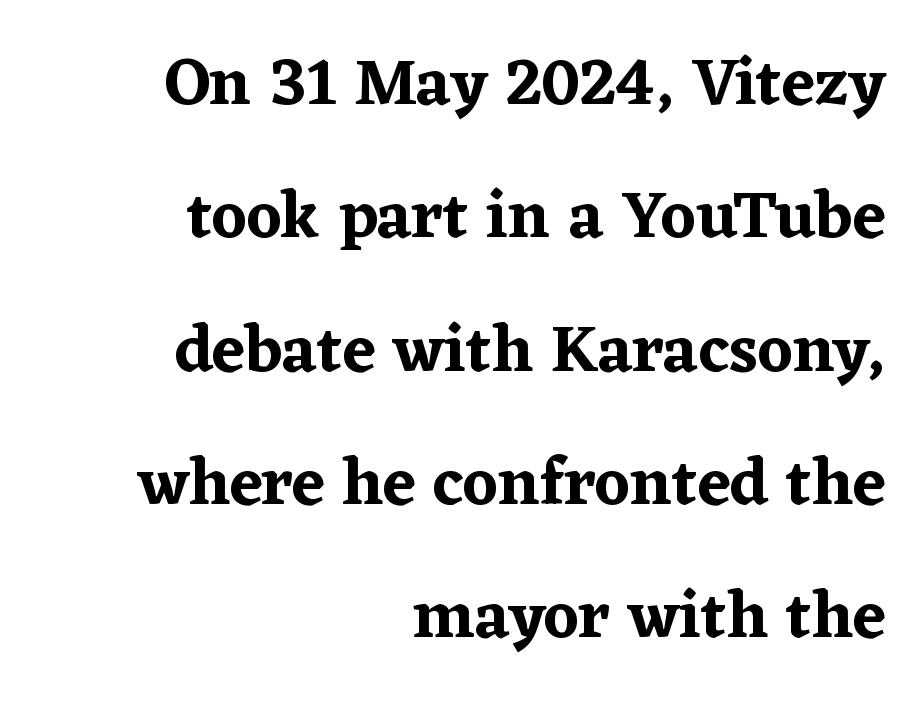
Has an underline been added? It has not. I'd call this a serif setting — the letters wear small feet. Students, note that the glyphs here touch the page at normal intervals. Proportional: the letters do not fall into vertical columns. Do the letters lean? They stand straight. In terms of leading, this rendering errs on the spacious side.
